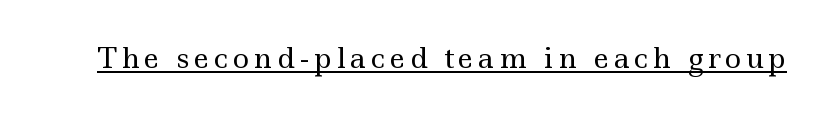
The cut favours lightness, reaching ordinary text weight at its darkest. Like a heading marked for emphasis, these lines bear an underscore. Small tapered or slab feet sit at the stroke ends, so this counts as serif. The passage shown is typed in a proportional face where columns would drift.
